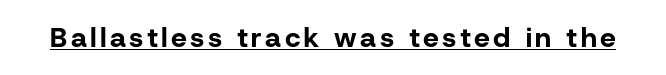
Q: Is the text bold? A: Yes.
Q: Is the text italic (slanted)? A: No, it is upright.
Q: Is the typeface a serif or a sans-serif typeface? A: Sans-serif.
Q: Is the text underlined? A: Yes.
Q: Width (condensed, normal, or wide)? A: Normal.
Q: Stroke contrast? A: Low.
Q: x-height? A: Medium.
Q: Monospaced? A: No.
